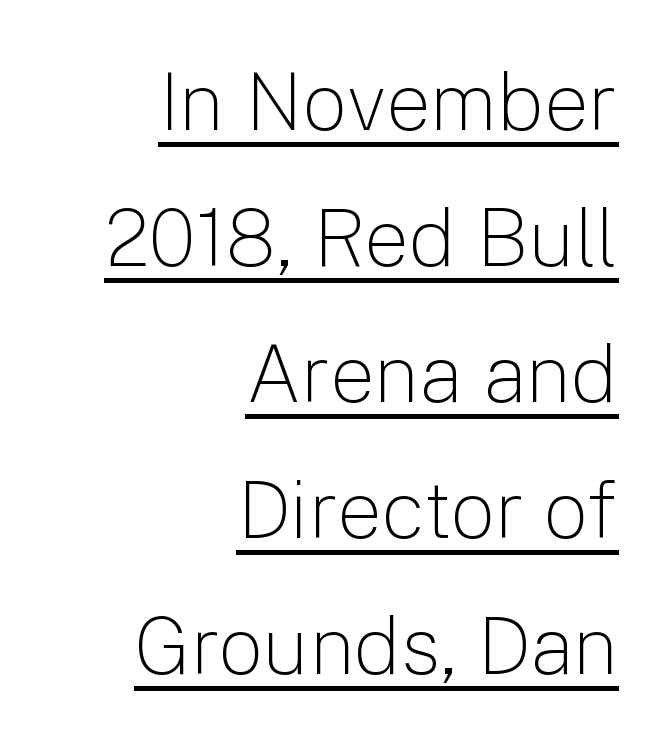
The image shows 80 px light sans-serif type, upright; set right-aligned, normal line spacing (1.7x), normal letter spacing, underlined; low stroke contrast and a medium x-height.
